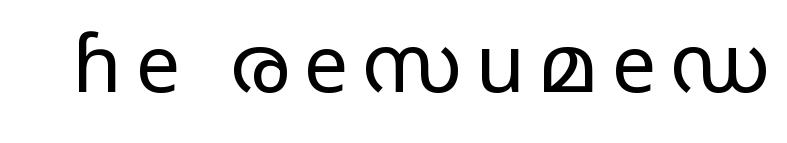
Anything drawn beneath the words? Only blank space. This is sans-serif lettering, the kind often seen on screens and signage. This sample has the flowing, uneven cadence of proportional lettering. Unbolded letterforms with no extra heft. If you drew a line through each stem, it would be perfectly vertical.
